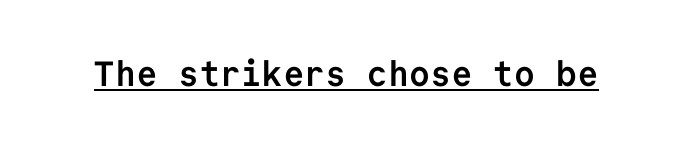
Posture: upright roman. This is sans-serif lettering, the kind often seen on screens and signage. Here the glyphs are tracked normally, forming tight word shapes. A continuous stroke trails under the words, as in a hyperlink.
